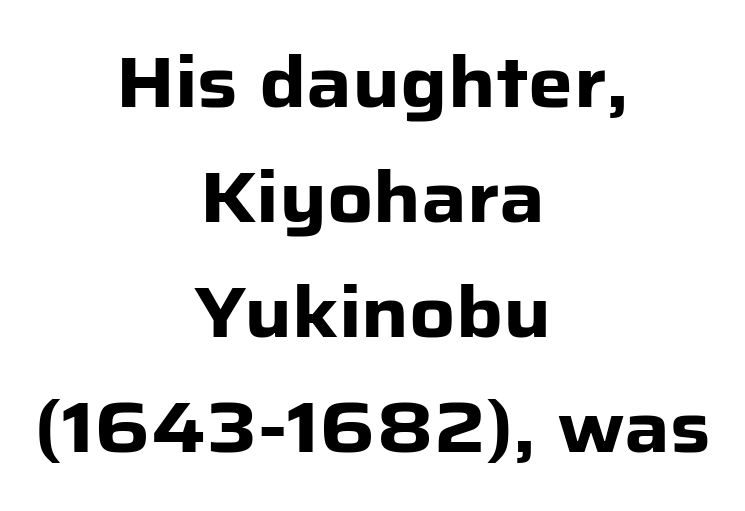
{"serif": "no", "italic": "no", "bold": "yes", "weight": "heavy", "width": "normal", "stroke_contrast": "low", "x_height": "medium", "monospaced": "no", "underline": "no", "align": "center", "line_spacing": "normal", "line_spacing_ratio": 1.62, "letter_spacing": "normal", "letter_spacing_em": 0.0, "glyph_px": 71}
